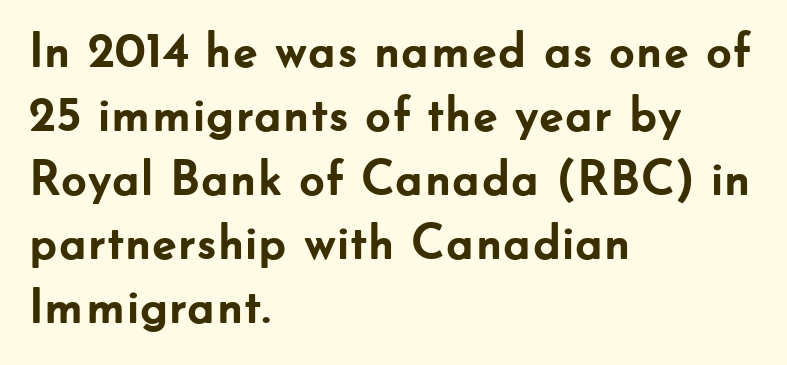
{"serif": "no", "italic": "no", "bold": "yes", "weight": "semibold", "width": "normal", "stroke_contrast": "low", "x_height": "small", "monospaced": "no", "underline": "no", "align": "left", "line_spacing": "normal", "line_spacing_ratio": 1.28, "letter_spacing": "normal", "letter_spacing_em": 0.0, "glyph_px": 50}
